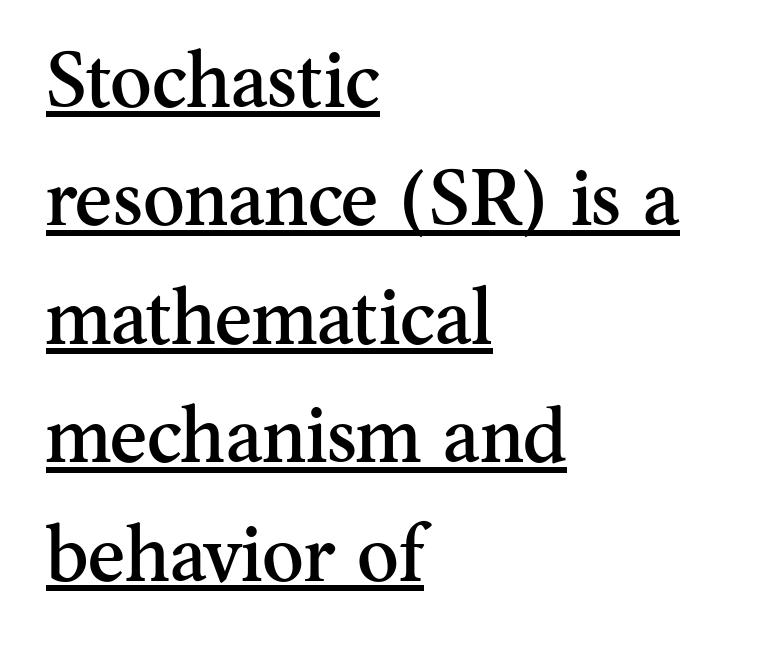
Q: Is the text italic (slanted)? A: No, it is upright.
Q: Is the typeface a serif or a sans-serif typeface? A: Serif.
Q: Is the text underlined? A: Yes.
Q: How is the paragraph aligned? A: Left-aligned.
Q: Is the spacing between letters normal or unusually wide? A: Normal.
Q: Is the spacing between lines tight, normal or loose? A: Normal.
Q: Width (condensed, normal, or wide)? A: Normal.
Q: Stroke contrast? A: Medium.
Q: x-height? A: Small.
Q: Monospaced? A: No.
